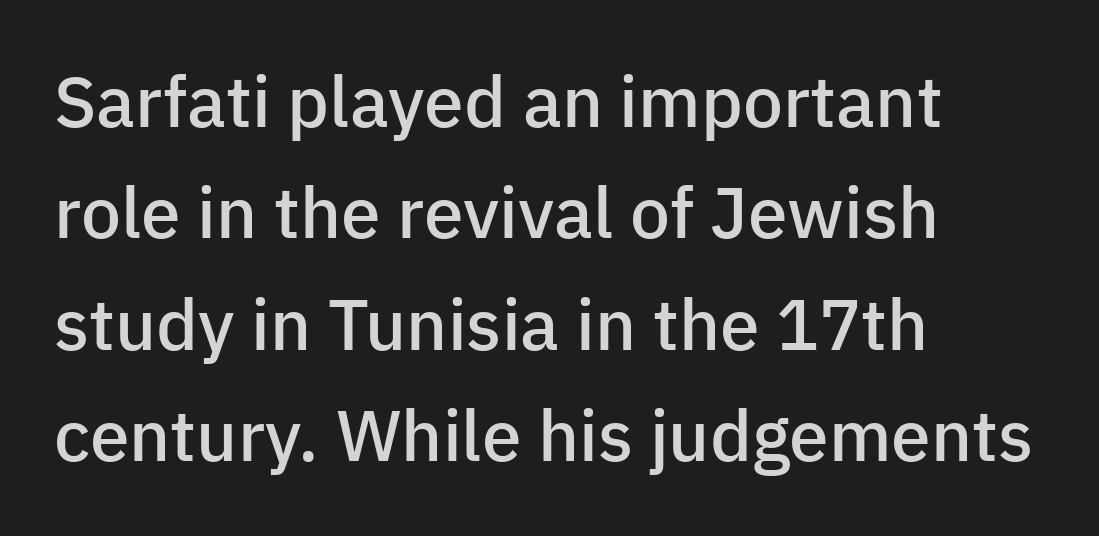
{"serif": "no", "italic": "no", "bold": "semi", "weight": "semibold", "width": "normal", "stroke_contrast": "low", "x_height": "medium", "monospaced": "no", "underline": "no", "align": "left", "line_spacing": "normal", "line_spacing_ratio": 1.57, "letter_spacing": "normal", "letter_spacing_em": 0.0, "glyph_px": 71}
